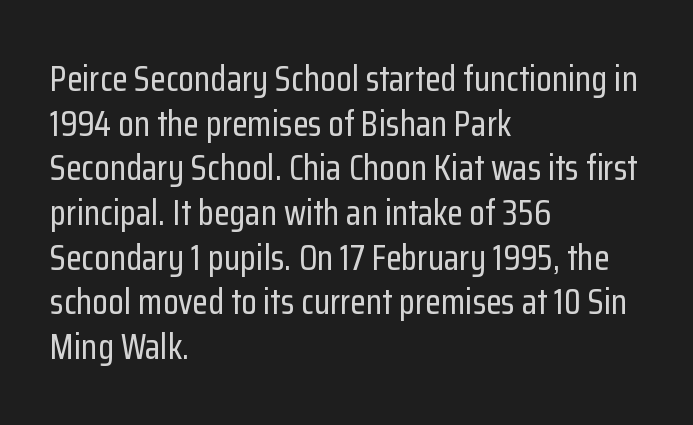
{"serif": "no", "italic": "no", "width": "condensed", "stroke_contrast": "low", "x_height": "medium", "monospaced": "no", "underline": "no", "align": "left", "line_spacing_ratio": 1.24, "letter_spacing": "normal", "letter_spacing_em": 0.0, "glyph_px": 36}
